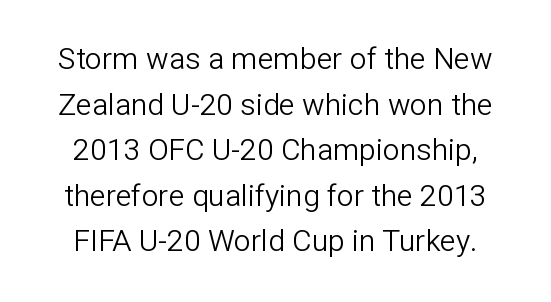
Q: Is the text bold? A: No.
Q: Is the text italic (slanted)? A: No, it is upright.
Q: Is the typeface a serif or a sans-serif typeface? A: Sans-serif.
Q: Is the text underlined? A: No.
Q: How is the paragraph aligned? A: Centered.
Q: Is the spacing between letters normal or unusually wide? A: Normal.
Q: Is the spacing between lines tight, normal or loose? A: Normal.
Q: Width (condensed, normal, or wide)? A: Normal.
Q: Stroke contrast? A: Low.
Q: x-height? A: Medium.
Q: Monospaced? A: No.
